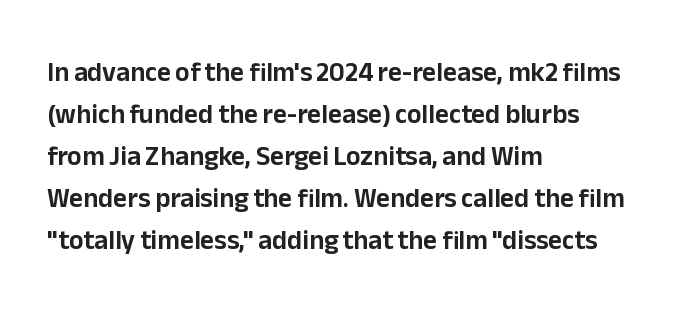
Quick note: underline off. The typesetter chose a ragged-right arrangement here. Posture: straight, roman, zero tilt. Leading: standard. Words appear dense and cohesive because spacing is normal.
